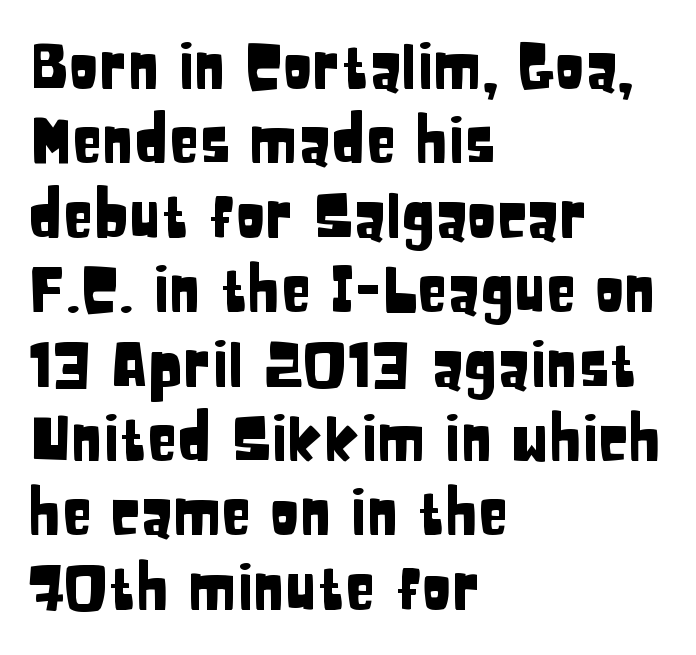
{"serif": "no", "italic": "no", "width": "condensed", "stroke_contrast": "low", "x_height": "large", "monospaced": "no", "underline": "no", "align": "left", "line_spacing_ratio": 1.2, "letter_spacing": "normal", "letter_spacing_em": 0.0, "glyph_px": 62}
